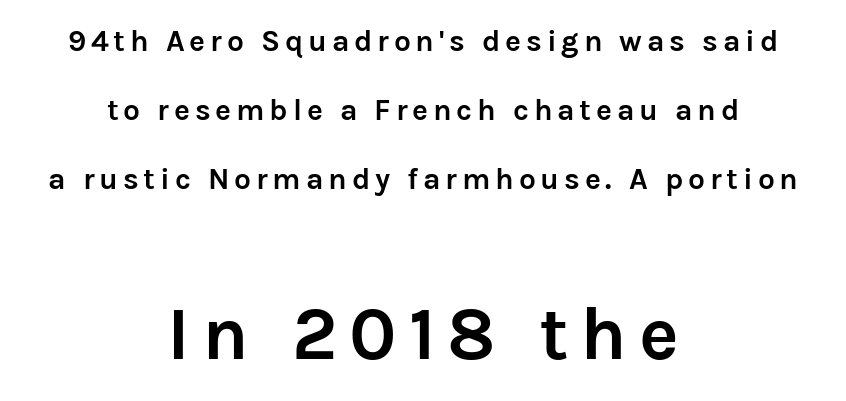
You could fit nearly another row in the gap between these rows. One-word summary of the alignment: center. The rendering uses a bold face; every stroke is thick and dark. Proportional: the letters do not fall into vertical columns.
